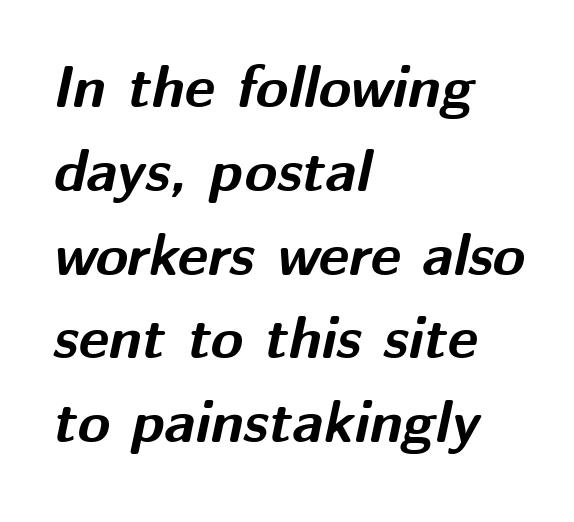
{"italic": "yes", "lean": "right", "slant_degrees": 12, "bold": "yes", "weight": "bold", "width": "normal", "stroke_contrast": "medium", "x_height": "medium", "monospaced": "no", "underline": "no", "align": "left", "line_spacing": "normal", "line_spacing_ratio": 1.42, "letter_spacing": "normal", "letter_spacing_em": 0.0, "glyph_px": 59}
